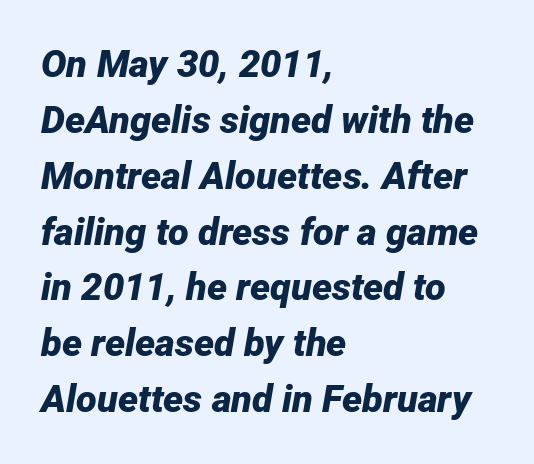
{"italic": "yes", "lean": "right", "slant_degrees": 12, "bold": "yes", "weight": "bold", "width": "normal", "stroke_contrast": "low", "x_height": "medium", "monospaced": "no", "underline": "no", "align": "left", "line_spacing": "normal", "line_spacing_ratio": 1.47, "letter_spacing": "normal", "letter_spacing_em": 0.0, "glyph_px": 38}
